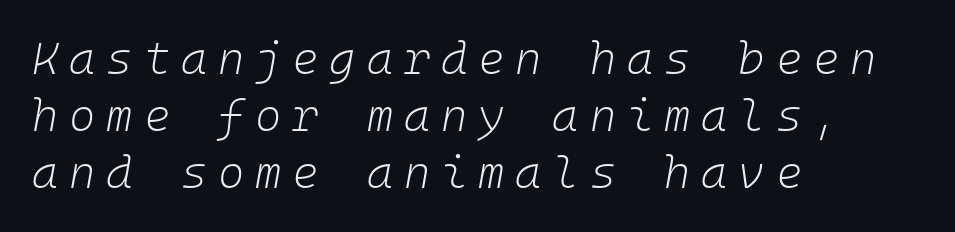
Q: Is the text bold? A: No.
Q: Is the text italic (slanted)? A: Yes, it leans right by about 10 degrees.
Q: Is the text underlined? A: No.
Q: How is the paragraph aligned? A: Left-aligned.
Q: Is the spacing between letters normal or unusually wide? A: Unusually wide.
Q: Is the spacing between lines tight, normal or loose? A: Normal.
Q: Width (condensed, normal, or wide)? A: Normal.
Q: Stroke contrast? A: Low.
Q: x-height? A: Medium.
Q: Monospaced? A: Yes.
